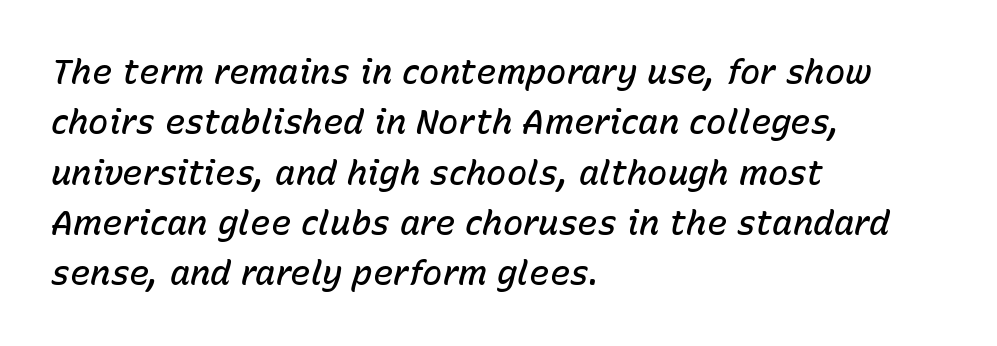
The image shows 34 px semibold type, italic (leaning right); set left-aligned, normal line spacing (1.48x), normal letter spacing, not underlined; low stroke contrast and a medium x-height.
